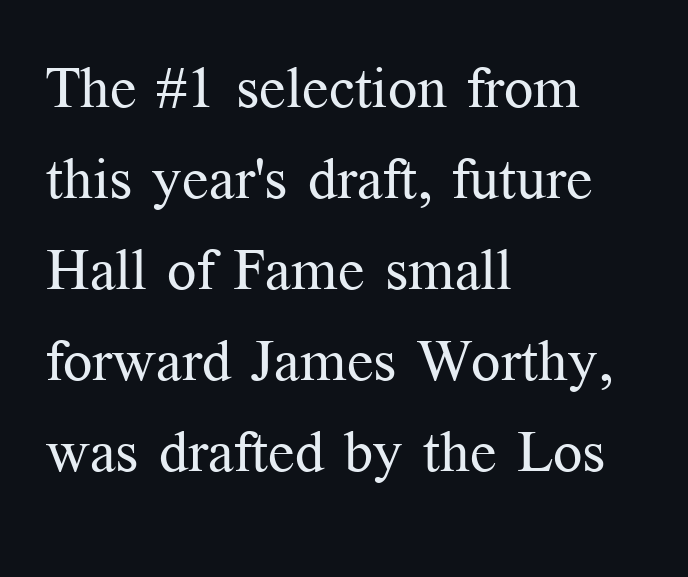
Q: Is the text bold? A: No.
Q: Is the text italic (slanted)? A: No, it is upright.
Q: Is the typeface a serif or a sans-serif typeface? A: Serif.
Q: Is the text underlined? A: No.
Q: How is the paragraph aligned? A: Left-aligned.
Q: Is the spacing between letters normal or unusually wide? A: Normal.
Q: Is the spacing between lines tight, normal or loose? A: Normal.
Q: Width (condensed, normal, or wide)? A: Normal.
Q: Stroke contrast? A: Medium.
Q: x-height? A: Medium.
Q: Monospaced? A: No.
